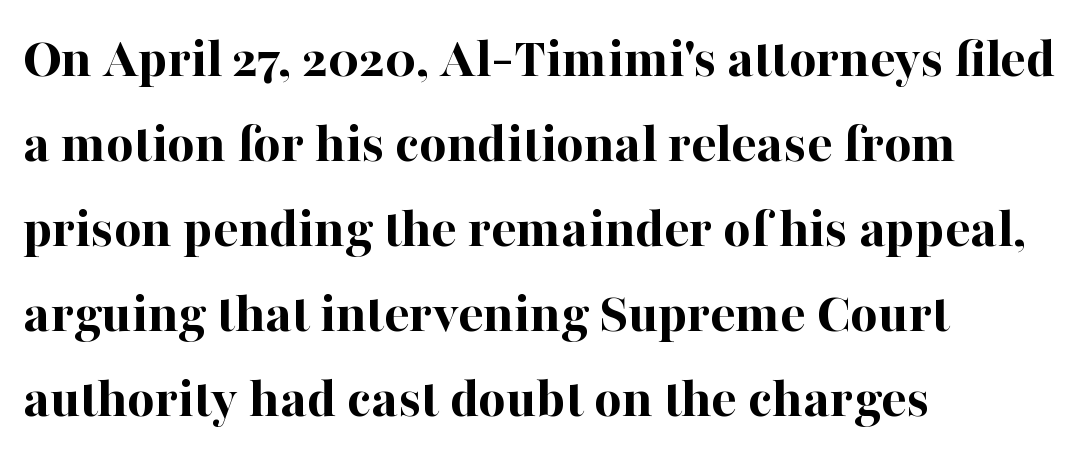
Q: Is the text bold? A: Yes.
Q: Is the text italic (slanted)? A: No, it is upright.
Q: Is the typeface a serif or a sans-serif typeface? A: Serif.
Q: Is the text underlined? A: No.
Q: How is the paragraph aligned? A: Left-aligned.
Q: Is the spacing between letters normal or unusually wide? A: Normal.
Q: Is the spacing between lines tight, normal or loose? A: Normal.
Q: Width (condensed, normal, or wide)? A: Normal.
Q: Stroke contrast? A: High.
Q: x-height? A: Medium.
Q: Monospaced? A: No.
